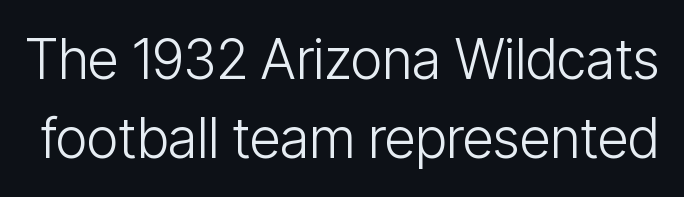
Look at the tracking — it's just the regular setting, nothing added. Regular leading. The axis of the letterforms is exactly vertical. A clean baseline with only descenders dipping below it.
